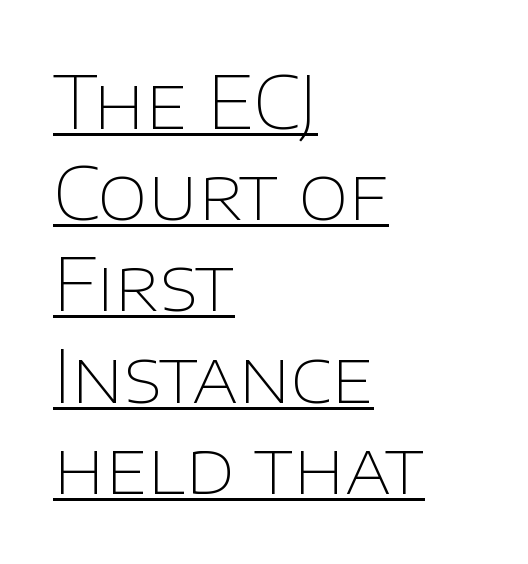
Q: Is the text bold? A: No.
Q: Is the text italic (slanted)? A: No, it is upright.
Q: Is the typeface a serif or a sans-serif typeface? A: Sans-serif.
Q: Is the text underlined? A: Yes.
Q: How is the paragraph aligned? A: Left-aligned.
Q: Is the spacing between letters normal or unusually wide? A: Normal.
Q: Is the spacing between lines tight, normal or loose? A: Normal.
Q: Width (condensed, normal, or wide)? A: Normal.
Q: Stroke contrast? A: Low.
Q: x-height? A: Large.
Q: Monospaced? A: No.
